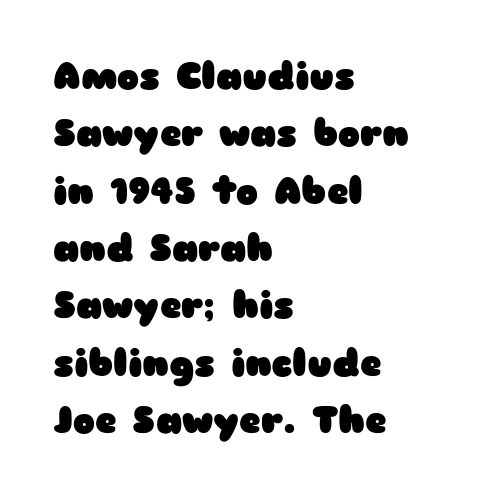
The image shows 37 px heavy, wide sans-serif type, upright; set left-aligned, normal line spacing (1.55x), normal letter spacing, not underlined; low stroke contrast and a medium x-height.
